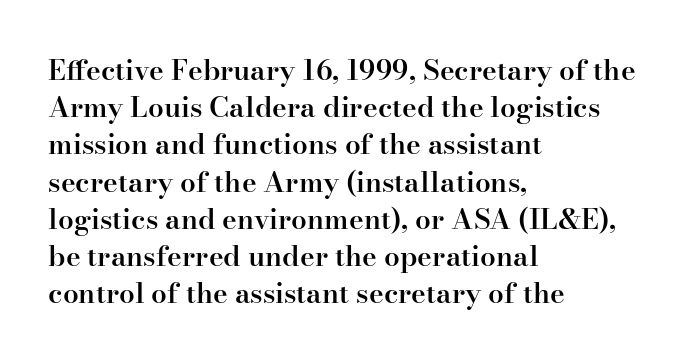
Q: Is the text bold? A: Semi-bold.
Q: Is the text italic (slanted)? A: No, it is upright.
Q: Is the typeface a serif or a sans-serif typeface? A: Serif.
Q: Is the text underlined? A: No.
Q: How is the paragraph aligned? A: Left-aligned.
Q: Is the spacing between letters normal or unusually wide? A: Normal.
Q: Is the spacing between lines tight, normal or loose? A: Normal.
Q: Width (condensed, normal, or wide)? A: Normal.
Q: Stroke contrast? A: High.
Q: x-height? A: Small.
Q: Monospaced? A: No.
